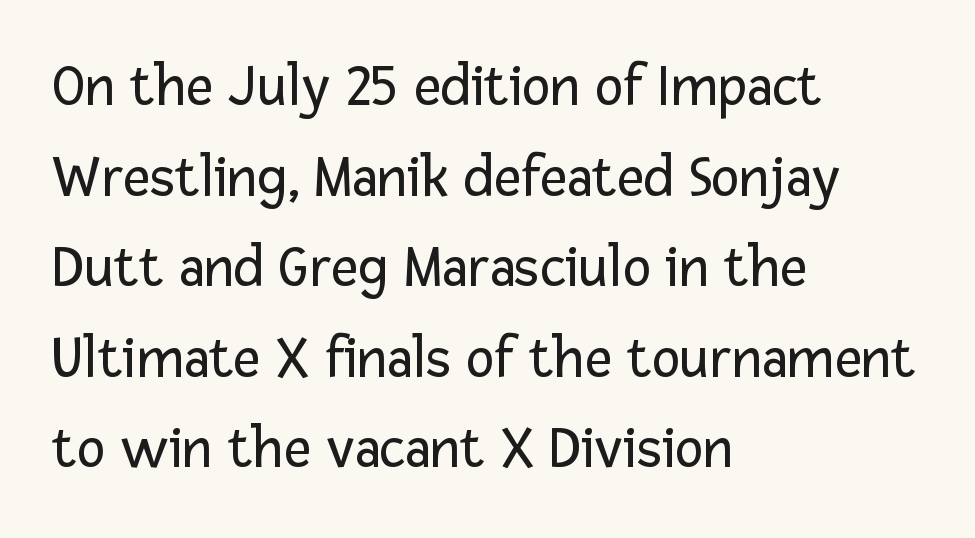
The image shows 60 px regular-weight sans-serif type, upright; set left-aligned, normal line spacing (1.51x), normal letter spacing, not underlined; low stroke contrast and a medium x-height.
